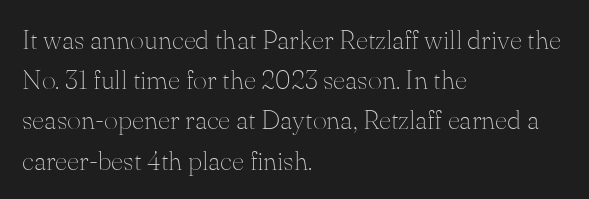
{"italic": "no", "bold": "no", "underline": "no", "align": "left", "line_spacing": "normal", "line_spacing_ratio": 1.49, "letter_spacing": "normal", "letter_spacing_em": 0.0, "glyph_px": 27}
